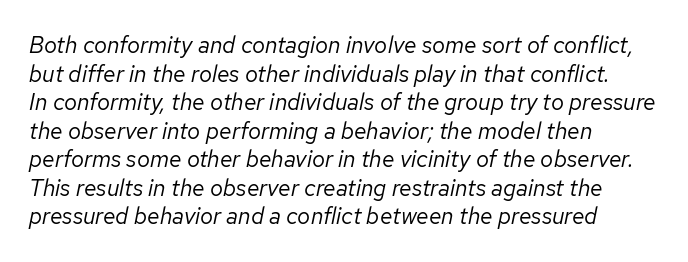
The ragged edge is on the right, which tells us the setting is flush left. Honestly, the letter spacing is just normal — you wouldn't notice it. The lettering tilts uniformly, giving the passage an italic look. A quiet, ordinary-to-light weight characterises the typeface. Anything drawn beneath the words? Only blank space.
